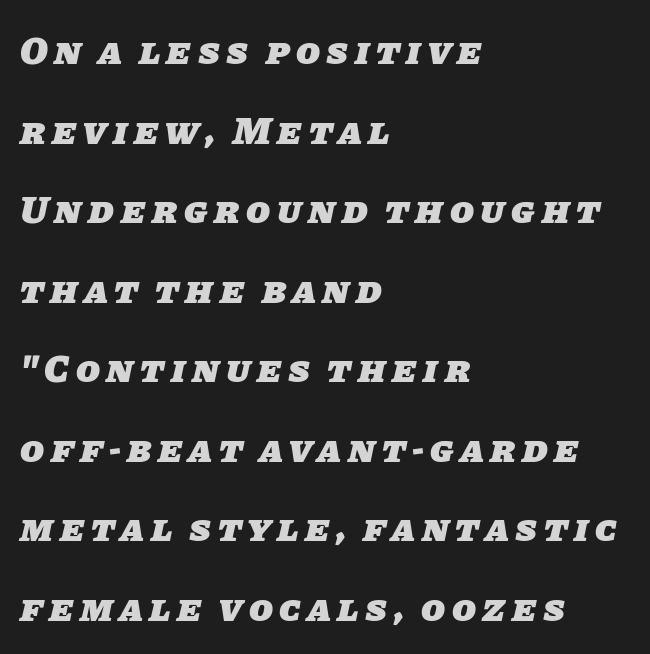
Q: Is the text bold? A: Yes.
Q: Is the typeface a serif or a sans-serif typeface? A: Serif.
Q: Is the text underlined? A: No.
Q: How is the paragraph aligned? A: Left-aligned.
Q: Is the spacing between lines tight, normal or loose? A: Loose.
Q: Width (condensed, normal, or wide)? A: Normal.
Q: Stroke contrast? A: Low.
Q: x-height? A: Large.
Q: Monospaced? A: No.
